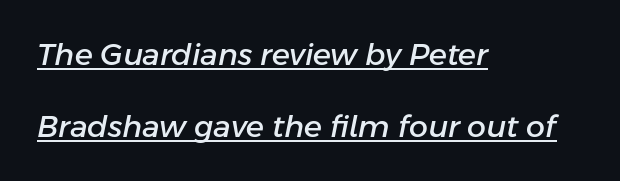
Q: Is the text italic (slanted)? A: Yes, it leans right by about 11 degrees.
Q: Is the text underlined? A: Yes.
Q: How is the paragraph aligned? A: Left-aligned.
Q: Is the spacing between letters normal or unusually wide? A: Normal.
Q: Is the spacing between lines tight, normal or loose? A: Loose.
Q: Width (condensed, normal, or wide)? A: Normal.
Q: Stroke contrast? A: Low.
Q: x-height? A: Medium.
Q: Monospaced? A: No.
